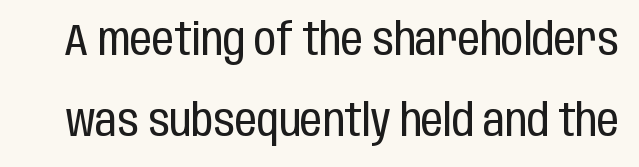
{"serif": "no", "italic": "no", "bold": "no", "weight": "regular", "width": "condensed", "stroke_contrast": "low", "x_height": "large", "monospaced": "no", "underline": "no", "line_spacing_ratio": 1.83, "letter_spacing": "normal", "letter_spacing_em": 0.0, "glyph_px": 44}
